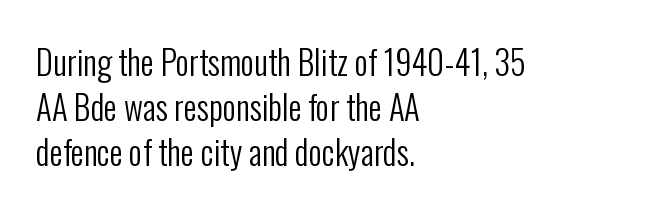
Q: Is the text bold? A: No.
Q: Is the text italic (slanted)? A: No, it is upright.
Q: Is the typeface a serif or a sans-serif typeface? A: Sans-serif.
Q: Is the text underlined? A: No.
Q: How is the paragraph aligned? A: Left-aligned.
Q: Is the spacing between letters normal or unusually wide? A: Normal.
Q: Is the spacing between lines tight, normal or loose? A: Normal.
Q: Width (condensed, normal, or wide)? A: Condensed.
Q: Stroke contrast? A: Low.
Q: x-height? A: Medium.
Q: Monospaced? A: No.
